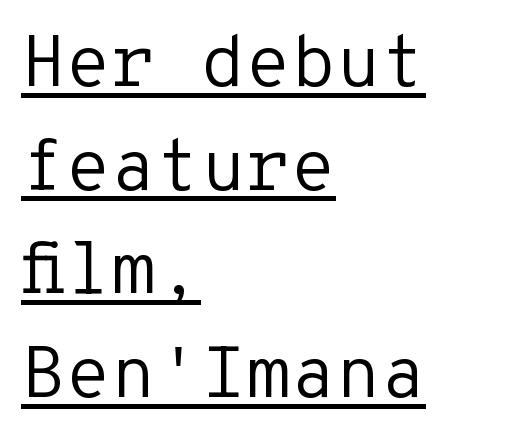
Q: Is the text bold? A: No.
Q: Is the text italic (slanted)? A: No, it is upright.
Q: Is the typeface a serif or a sans-serif typeface? A: Sans-serif.
Q: Is the text underlined? A: Yes.
Q: How is the paragraph aligned? A: Left-aligned.
Q: Is the spacing between letters normal or unusually wide? A: Normal.
Q: Is the spacing between lines tight, normal or loose? A: Normal.
Q: Width (condensed, normal, or wide)? A: Normal.
Q: Stroke contrast? A: Low.
Q: x-height? A: Medium.
Q: Monospaced? A: Yes.
